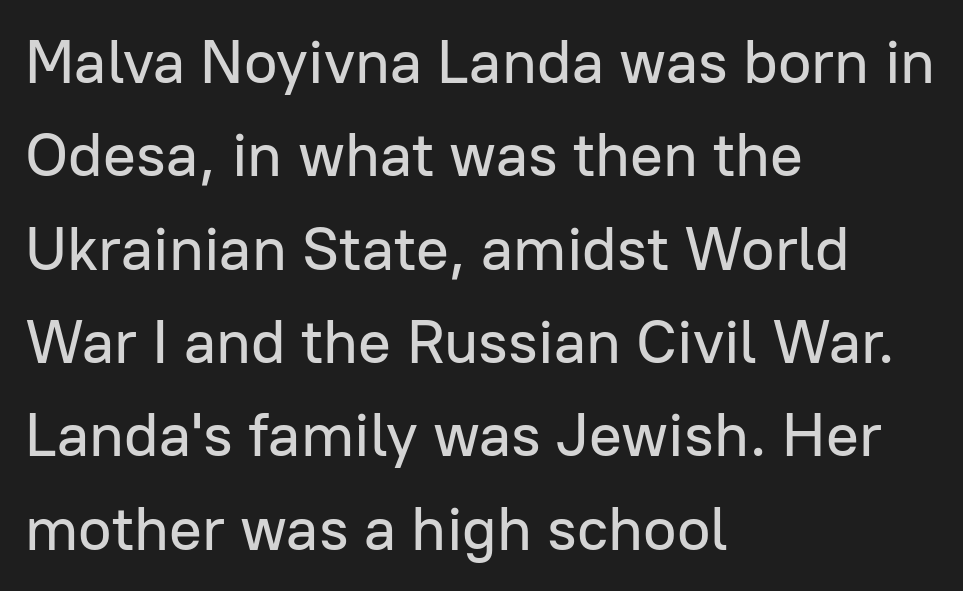
{"serif": "no", "italic": "no", "width": "normal", "stroke_contrast": "low", "x_height": "medium", "monospaced": "no", "underline": "no", "align": "left", "line_spacing": "normal", "line_spacing_ratio": 1.53, "letter_spacing": "normal", "letter_spacing_em": 0.0, "glyph_px": 61}
